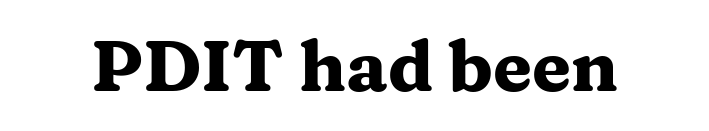
Q: Is the text bold? A: Yes.
Q: Is the text italic (slanted)? A: No, it is upright.
Q: Is the typeface a serif or a sans-serif typeface? A: Serif.
Q: Is the text underlined? A: No.
Q: Is the spacing between letters normal or unusually wide? A: Normal.
Q: Width (condensed, normal, or wide)? A: Wide.
Q: Stroke contrast? A: Medium.
Q: x-height? A: Medium.
Q: Monospaced? A: No.
